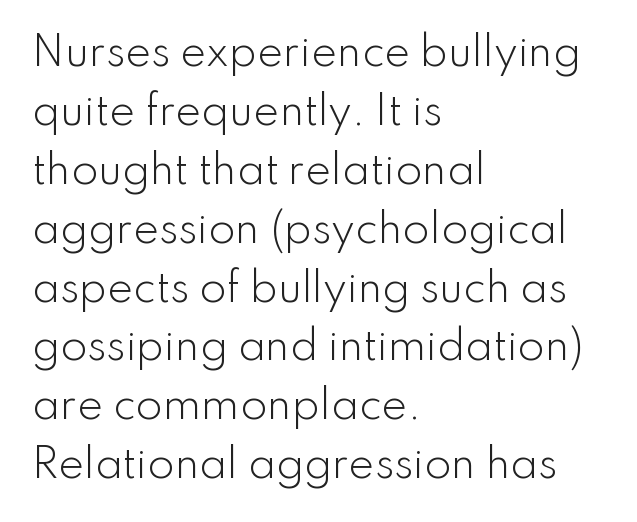
Characters follow at the spacing the type designer built in. The gap between lines stays unmarked. No letter is thick-stroked: the sample isn't bold. Quick note: interline space is typical. Every stem runs plumb, perpendicular to the baseline. Horizontally, the lines are justified to the leading edge only.
